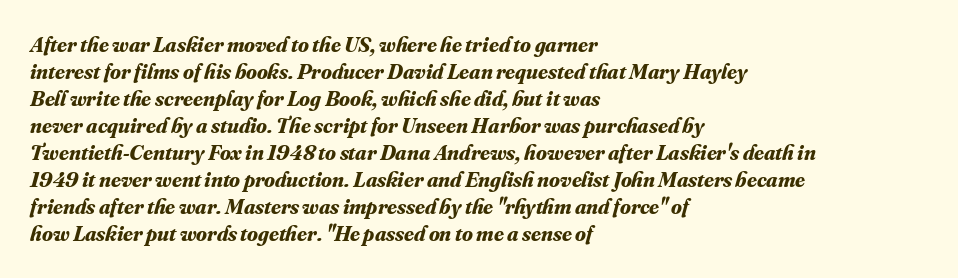
{"italic": "yes", "lean": "right", "slant_degrees": 16, "bold": "yes", "underline": "no", "align": "left", "line_spacing_ratio": 1.23, "letter_spacing": "normal", "letter_spacing_em": 0.0, "glyph_px": 22}
